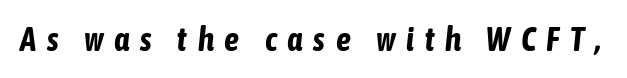
The image shows 33 px bold, condensed type, italic (leaning right); set unusually wide letter spacing (+0.32 em), not underlined; low stroke contrast and a medium x-height.
